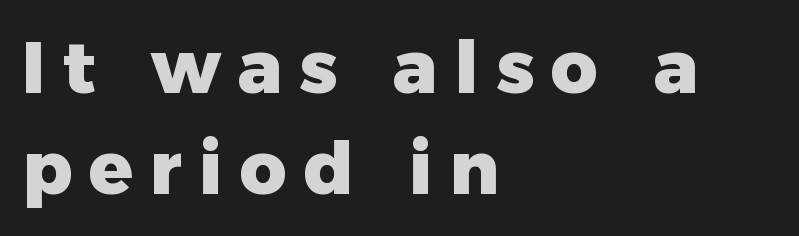
The image shows 73 px heavy sans-serif type, upright; set left-aligned, normal line spacing (1.39x), unusually wide letter spacing (+0.23 em), not underlined; low stroke contrast and a medium x-height.
